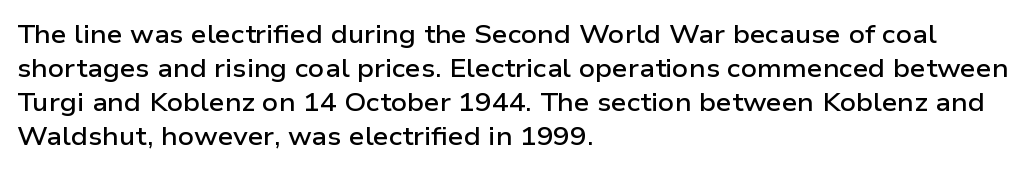
{"italic": "no", "bold": "semi", "underline": "no", "align": "left", "line_spacing": "normal", "line_spacing_ratio": 1.36, "letter_spacing": "normal", "letter_spacing_em": 0.0, "glyph_px": 25}
